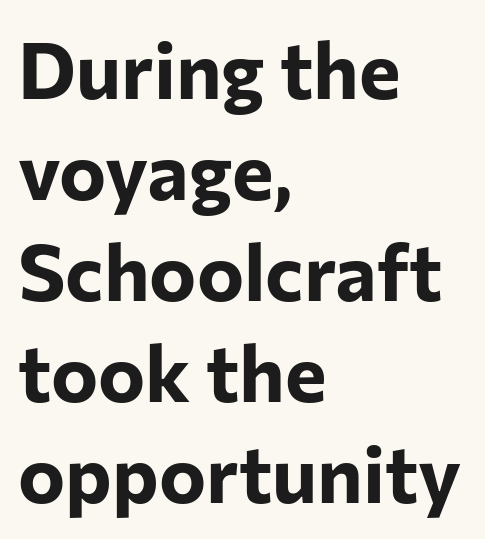
The image shows 79 px bold sans-serif type, upright; set left-aligned, normal line spacing (1.28x), normal letter spacing, not underlined; low stroke contrast and a medium x-height.
